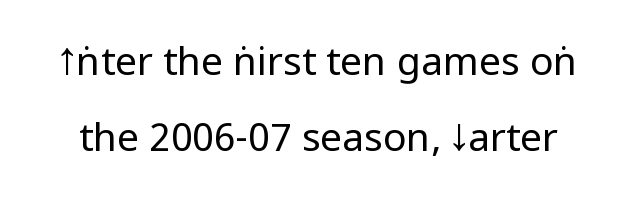
The image shows 39 px regular-weight, condensed sans-serif type, upright; set loose line spacing (1.94x), normal letter spacing, not underlined; low stroke contrast and a large x-height.
